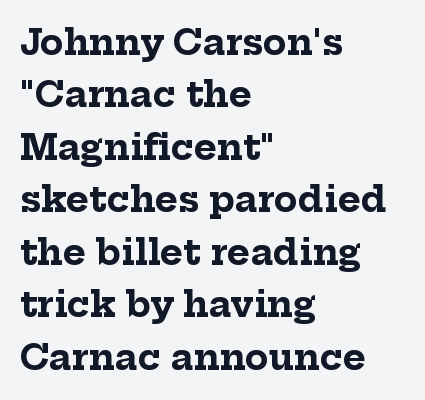
The image shows 35 px bold serif type, upright; set left-aligned, normal line spacing (1.5x), normal letter spacing, not underlined; low stroke contrast and a medium x-height.
